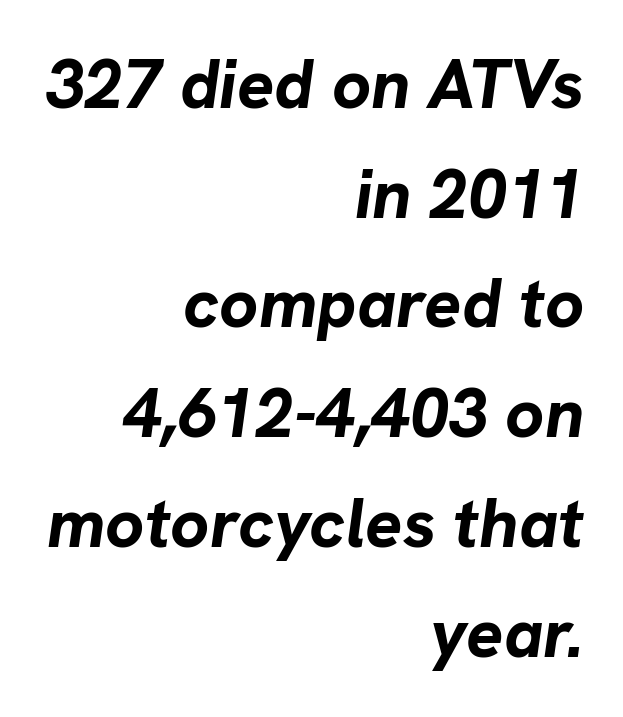
The image shows 69 px bold type, italic (leaning right); set right-aligned, normal line spacing (1.59x), normal letter spacing, not underlined; low stroke contrast and a medium x-height.
